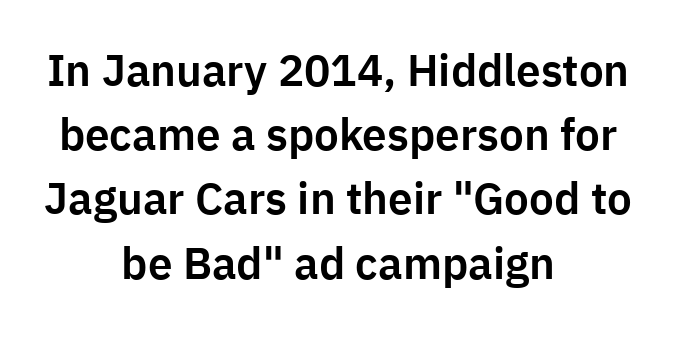
The image shows 44 px sans-serif type, upright; set centered, normal line spacing (1.46x), normal letter spacing, not underlined; low stroke contrast and a medium x-height.
